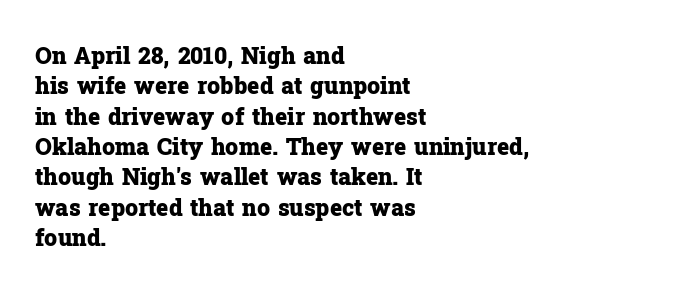
{"italic": "no", "bold": "yes", "underline": "no", "align": "left", "line_spacing": "normal", "line_spacing_ratio": 1.32, "letter_spacing": "normal", "letter_spacing_em": 0.0, "glyph_px": 23}
